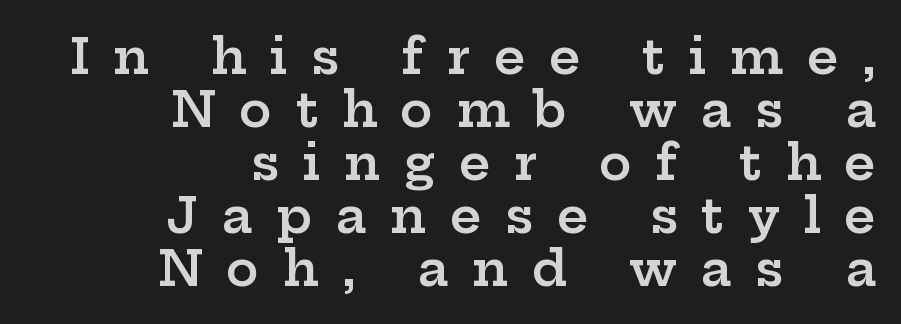
The image shows 49 px semibold, wide serif type, upright; set right-aligned, tight line spacing (1.08x), unusually wide letter spacing (+0.48 em), not underlined; low stroke contrast and a medium x-height.
